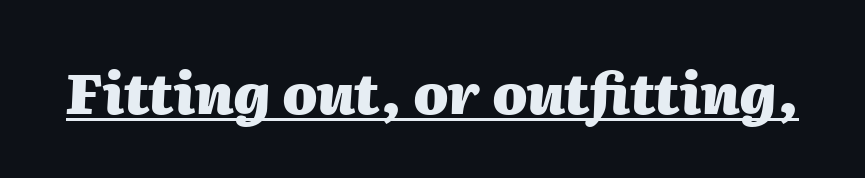
The image shows 56 px heavy type, italic (leaning right); set normal letter spacing, underlined; medium stroke contrast and a medium x-height.
